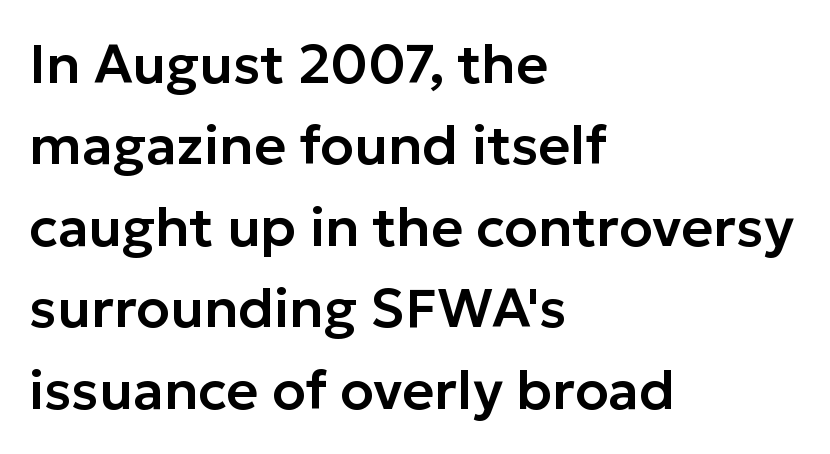
Q: Is the text italic (slanted)? A: No, it is upright.
Q: Is the typeface a serif or a sans-serif typeface? A: Sans-serif.
Q: Is the text underlined? A: No.
Q: How is the paragraph aligned? A: Left-aligned.
Q: Is the spacing between letters normal or unusually wide? A: Normal.
Q: Is the spacing between lines tight, normal or loose? A: Normal.
Q: Width (condensed, normal, or wide)? A: Normal.
Q: Stroke contrast? A: Low.
Q: x-height? A: Medium.
Q: Monospaced? A: No.
